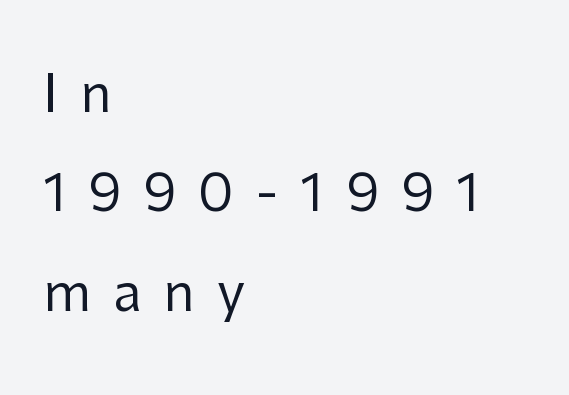
Q: Is the text bold? A: No.
Q: Is the text italic (slanted)? A: No, it is upright.
Q: Is the typeface a serif or a sans-serif typeface? A: Sans-serif.
Q: Is the text underlined? A: No.
Q: How is the paragraph aligned? A: Left-aligned.
Q: Is the spacing between letters normal or unusually wide? A: Unusually wide.
Q: Is the spacing between lines tight, normal or loose? A: Loose.
Q: Width (condensed, normal, or wide)? A: Normal.
Q: Stroke contrast? A: Low.
Q: x-height? A: Medium.
Q: Monospaced? A: No.
